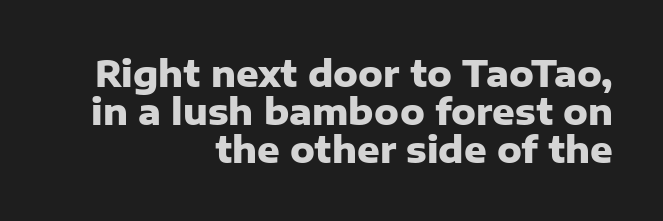
Q: Is the text bold? A: Yes.
Q: Is the text italic (slanted)? A: No, it is upright.
Q: Is the typeface a serif or a sans-serif typeface? A: Sans-serif.
Q: Is the text underlined? A: No.
Q: How is the paragraph aligned? A: Right-aligned.
Q: Is the spacing between letters normal or unusually wide? A: Normal.
Q: Is the spacing between lines tight, normal or loose? A: Tight.
Q: Width (condensed, normal, or wide)? A: Normal.
Q: Stroke contrast? A: Low.
Q: x-height? A: Medium.
Q: Monospaced? A: No.
